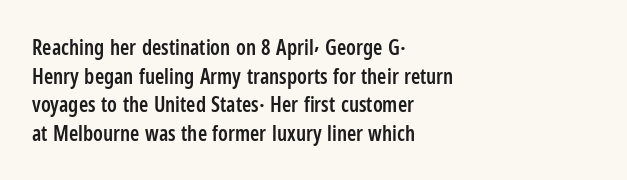
{"italic": "no", "bold": "semi", "underline": "no", "align": "left", "line_spacing": "normal", "line_spacing_ratio": 1.36, "letter_spacing": "normal", "letter_spacing_em": 0.0, "glyph_px": 21}
